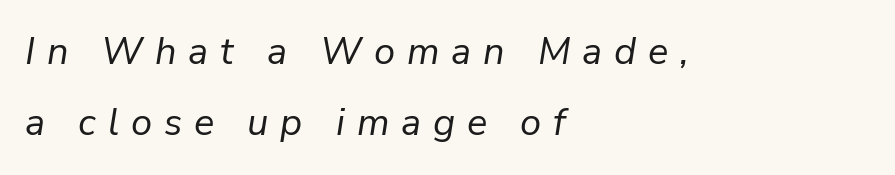
Q: Is the text bold? A: No.
Q: Is the text italic (slanted)? A: Yes, it leans right by about 9 degrees.
Q: Is the text underlined? A: No.
Q: How is the paragraph aligned? A: Left-aligned.
Q: Is the spacing between letters normal or unusually wide? A: Unusually wide.
Q: Width (condensed, normal, or wide)? A: Normal.
Q: Stroke contrast? A: Low.
Q: x-height? A: Medium.
Q: Monospaced? A: No.
